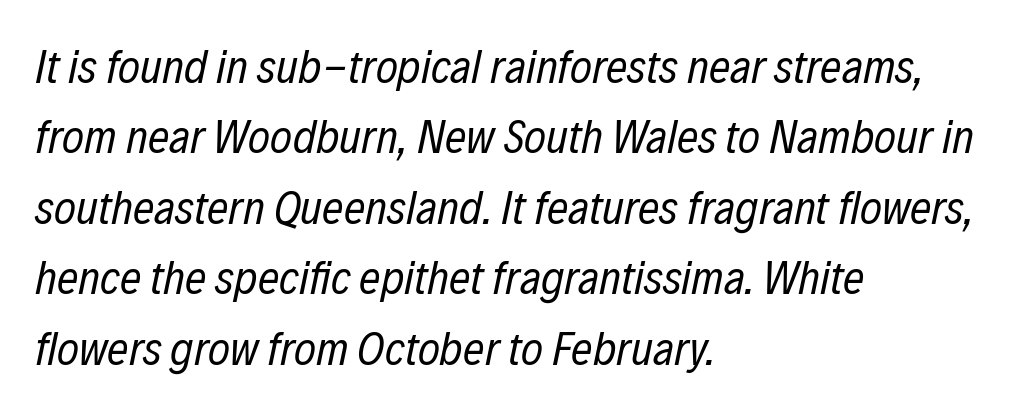
The image shows 47 px regular-weight, condensed type, italic (leaning right); set left-aligned, normal line spacing (1.5x), normal letter spacing, not underlined; low stroke contrast and a medium x-height.
